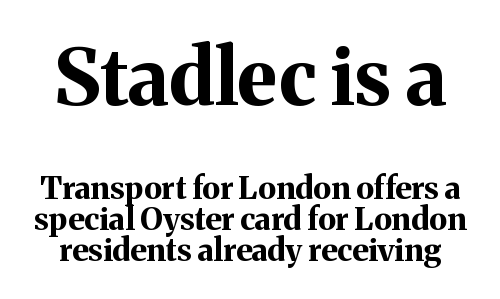
Q: Is the text bold? A: Yes.
Q: Is the text italic (slanted)? A: No, it is upright.
Q: Is the typeface a serif or a sans-serif typeface? A: Serif.
Q: Is the text underlined? A: No.
Q: Is the spacing between letters normal or unusually wide? A: Normal.
Q: Is the spacing between lines tight, normal or loose? A: Tight.
Q: Which block of text is set in a larger size, the first (top) or the second (bottom)? A: The first (top) one.
Q: Width (condensed, normal, or wide)? A: Normal.
Q: Stroke contrast? A: Medium.
Q: x-height? A: Medium.
Q: Monospaced? A: No.
